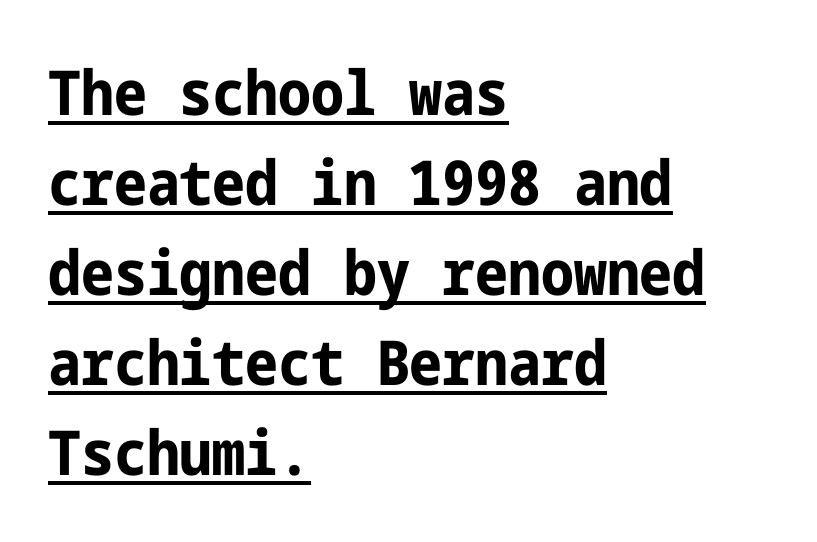
The image shows 62 px bold, condensed sans-serif type, upright; set left-aligned, normal line spacing (1.45x), normal letter spacing, underlined; low stroke contrast and a medium x-height.
